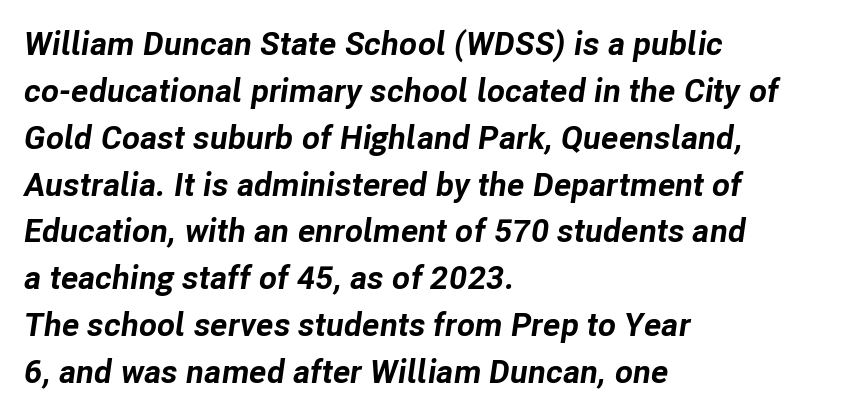
The image shows 33 px bold type, italic (leaning right); set left-aligned, normal line spacing (1.42x), normal letter spacing, not underlined; low stroke contrast and a medium x-height.
